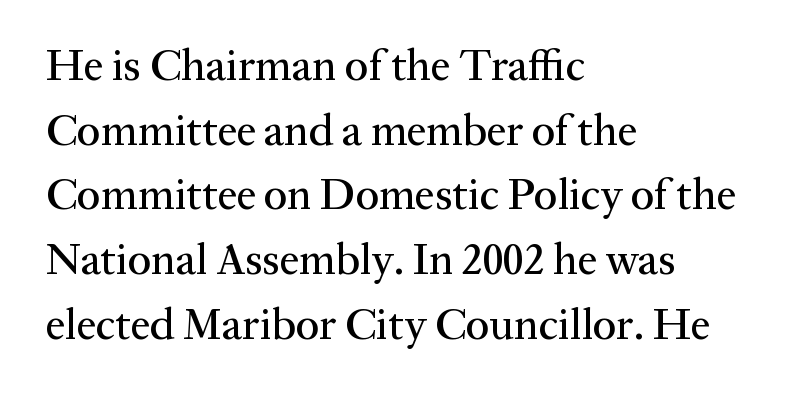
{"serif": "yes", "italic": "no", "width": "normal", "stroke_contrast": "medium", "x_height": "medium", "monospaced": "no", "underline": "no", "align": "left", "line_spacing": "normal", "line_spacing_ratio": 1.47, "letter_spacing": "normal", "letter_spacing_em": 0.0, "glyph_px": 44}
